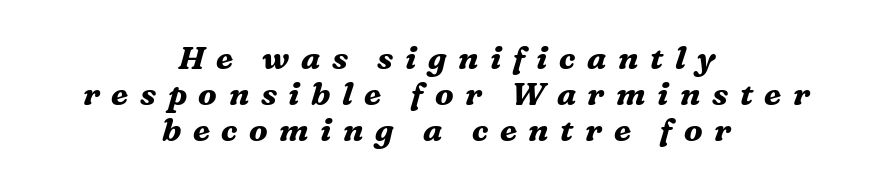
The passage shown is typed in a proportional face where columns would drift. I'd call this a serif setting — the letters wear small feet. The typography opts for an oblique posture over an upright one. Rule under the text: the space is simply empty.
